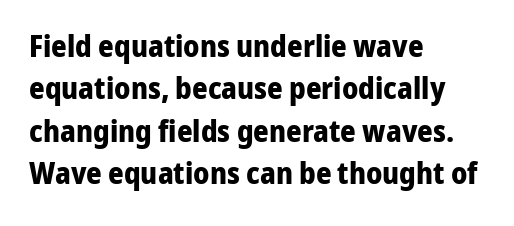
The face used here is a sans, in the tradition of grotesques and geometrics. Style check: upright. In terms of leading, this rendering sits right in the middle. The space directly below the letters is spotless. Looks like regular typesetting: each glyph gets only the width it needs.
